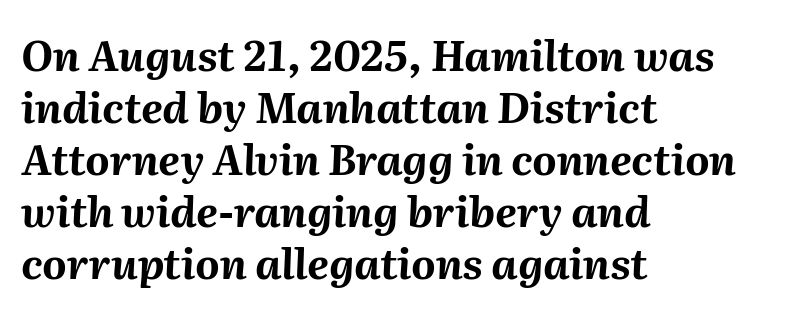
Casual observation: everything's shoved over to the left. This is heavy type, rendered in bold. The face used here is rendered with its standard letterfit. Rule under the text: the space is simply empty.
